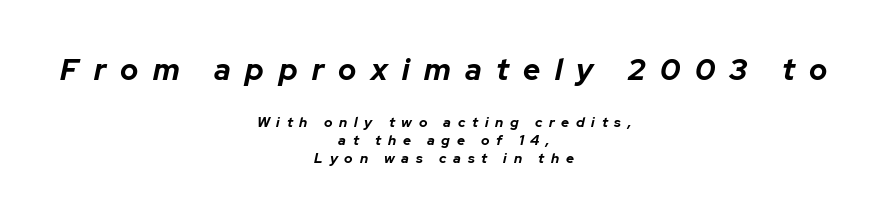
Does extra space separate the letters? Yes, quite a lot of it. Students, observe: this is what conventionally led text looks like. You can tell it's italic because the verticals aren't actually vertical. Only glyphs here, with clear space below each row. Size contrast runs from large at the top to small at the bottom.
